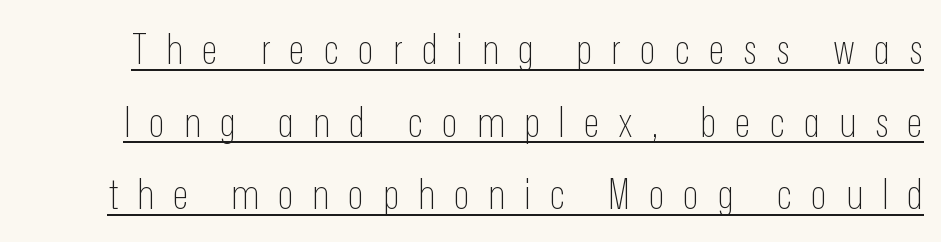
{"serif": "no", "italic": "no", "bold": "no", "weight": "thin", "width": "condensed", "stroke_contrast": "low", "x_height": "medium", "monospaced": "no", "underline": "yes", "line_spacing_ratio": 1.73, "letter_spacing": "wide", "letter_spacing_em": 0.45, "glyph_px": 42}
